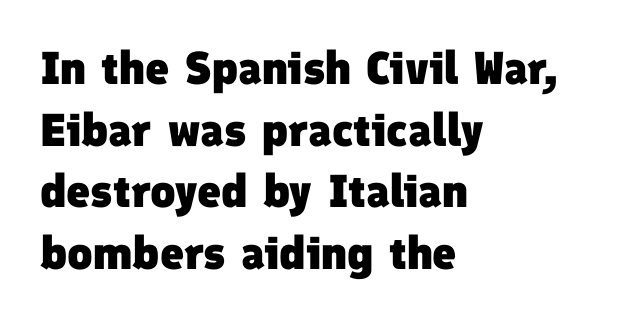
The image shows 46 px heavy sans-serif type; set left-aligned, normal line spacing (1.34x), normal letter spacing, not underlined; low stroke contrast and a medium x-height.
